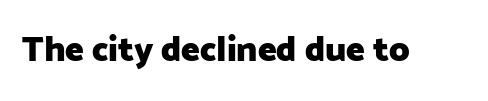
Q: Is the text bold? A: Yes.
Q: Is the text italic (slanted)? A: No, it is upright.
Q: Is the typeface a serif or a sans-serif typeface? A: Sans-serif.
Q: Is the text underlined? A: No.
Q: Is the spacing between letters normal or unusually wide? A: Normal.
Q: Width (condensed, normal, or wide)? A: Normal.
Q: Stroke contrast? A: Low.
Q: x-height? A: Medium.
Q: Monospaced? A: No.
